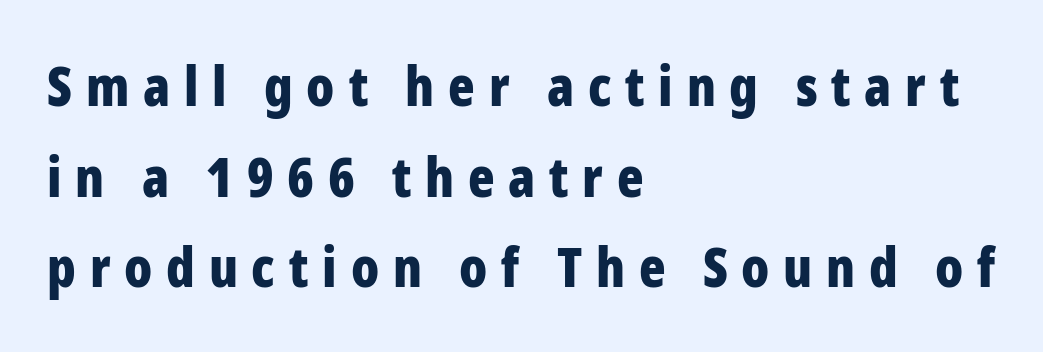
The image shows 55 px bold, condensed sans-serif type, upright; set left-aligned, normal line spacing (1.65x), unusually wide letter spacing (+0.25 em), not underlined; low stroke contrast and a medium x-height.
